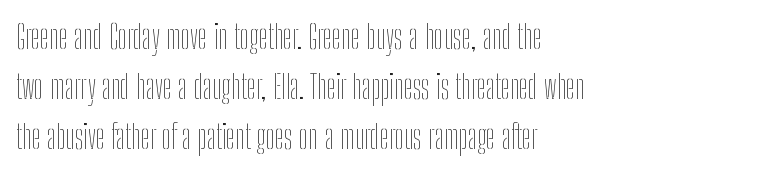
The image shows 33 px thin, condensed type, upright; set left-aligned, normal line spacing (1.51x), normal letter spacing, not underlined; low stroke contrast and a medium x-height.
